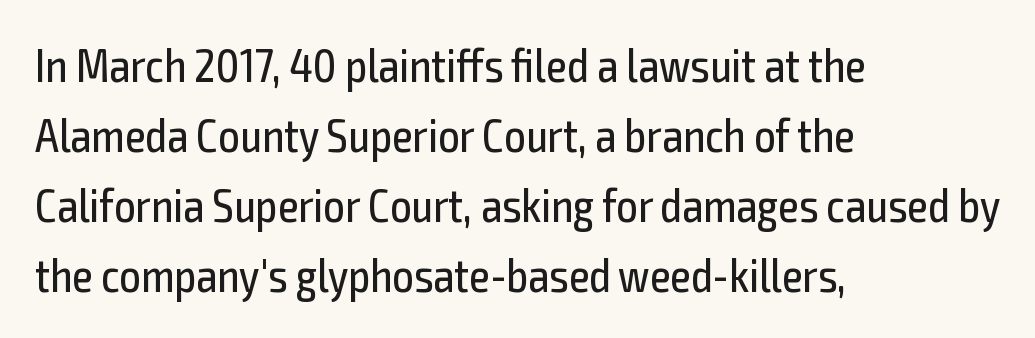
Here the designer chose a conventional face with non-uniform glyph widths. Tracking value appears to be zero — textbook default spacing. Alignment: flush left. Decoration check: the copy has no underline. Is the type heavy? It reads as light-to-regular instead. This is roman type, the default non-slanted kind.
